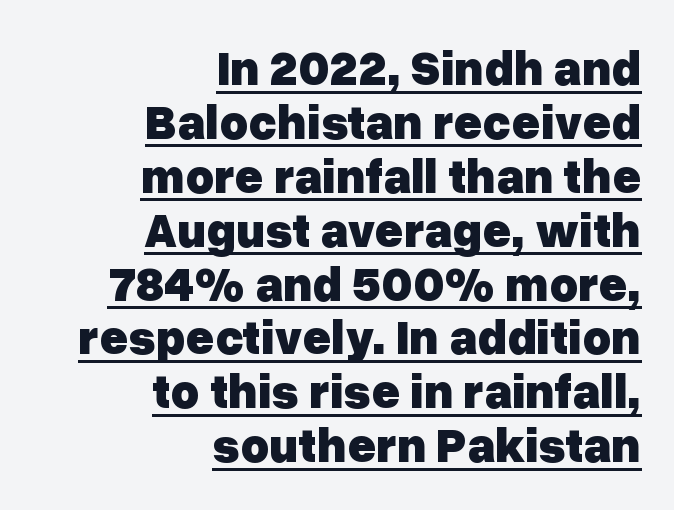
Q: Is the text bold? A: Yes.
Q: Is the text italic (slanted)? A: No, it is upright.
Q: Is the typeface a serif or a sans-serif typeface? A: Sans-serif.
Q: Is the text underlined? A: Yes.
Q: How is the paragraph aligned? A: Right-aligned.
Q: Is the spacing between letters normal or unusually wide? A: Normal.
Q: Is the spacing between lines tight, normal or loose? A: Tight.
Q: Width (condensed, normal, or wide)? A: Normal.
Q: Stroke contrast? A: Low.
Q: x-height? A: Medium.
Q: Monospaced? A: No.
